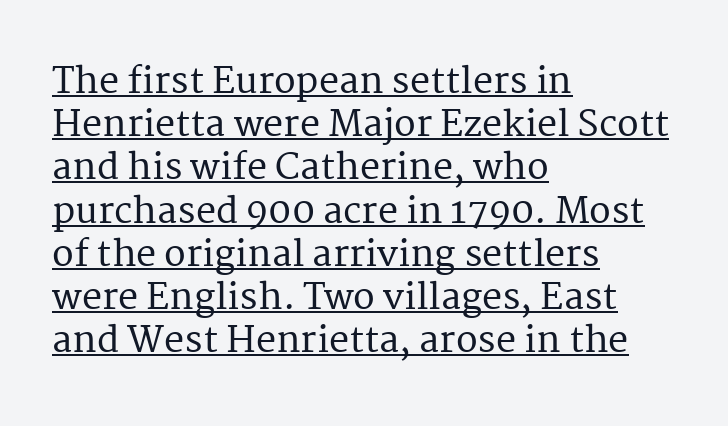
The image shows 36 px serif type, upright; set left-aligned, line spacing 1.2x, normal letter spacing, underlined; medium stroke contrast and a medium x-height.
